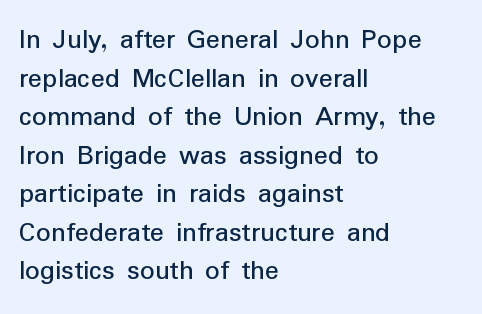
Proportional: the letters do not fall into vertical columns. The font family rendered here belongs to the sans-serif group. Does the copy run flush right? No — it runs flush left. The type is set solid horizontally, with unmodified tracking.
